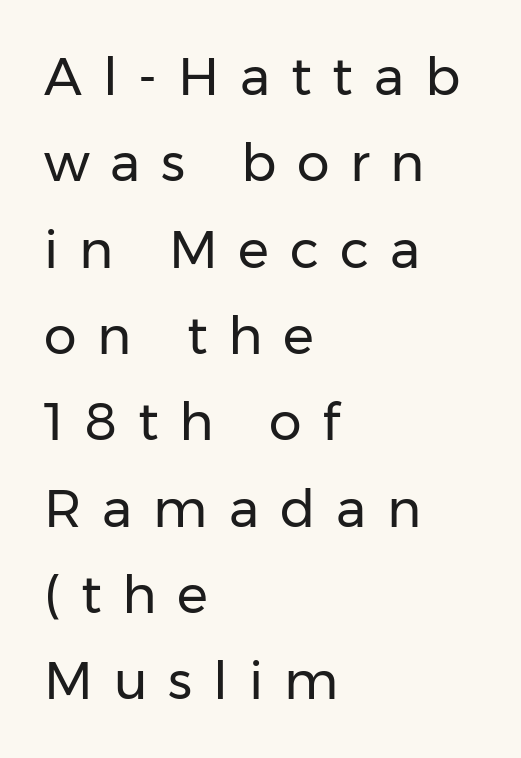
Q: Is the text bold? A: No.
Q: Is the text italic (slanted)? A: No, it is upright.
Q: Is the typeface a serif or a sans-serif typeface? A: Sans-serif.
Q: Is the text underlined? A: No.
Q: How is the paragraph aligned? A: Left-aligned.
Q: Is the spacing between letters normal or unusually wide? A: Unusually wide.
Q: Is the spacing between lines tight, normal or loose? A: Normal.
Q: Width (condensed, normal, or wide)? A: Normal.
Q: Stroke contrast? A: Low.
Q: x-height? A: Medium.
Q: Monospaced? A: No.
